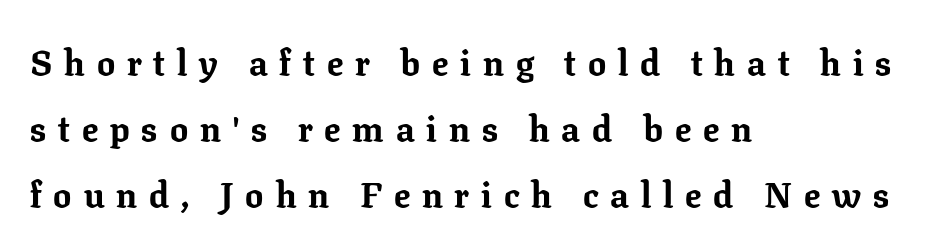
{"serif": "yes", "italic": "no", "bold": "yes", "weight": "bold", "width": "normal", "stroke_contrast": "low", "x_height": "medium", "monospaced": "no", "underline": "no", "align": "left", "line_spacing_ratio": 1.83, "letter_spacing": "wide", "letter_spacing_em": 0.33, "glyph_px": 36}
